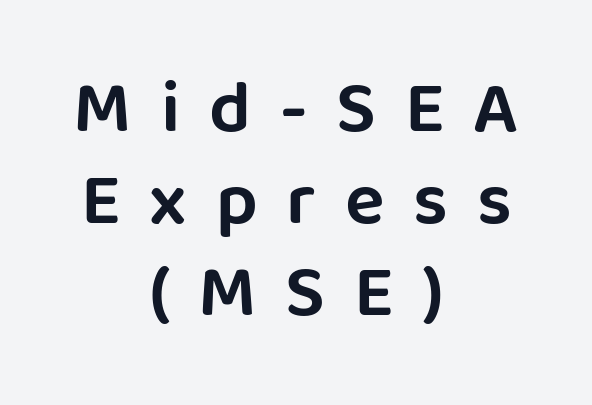
{"serif": "no", "italic": "no", "width": "normal", "stroke_contrast": "low", "x_height": "large", "monospaced": "no", "underline": "no", "align": "center", "line_spacing_ratio": 1.24, "letter_spacing": "wide", "letter_spacing_em": 0.39, "glyph_px": 74}
